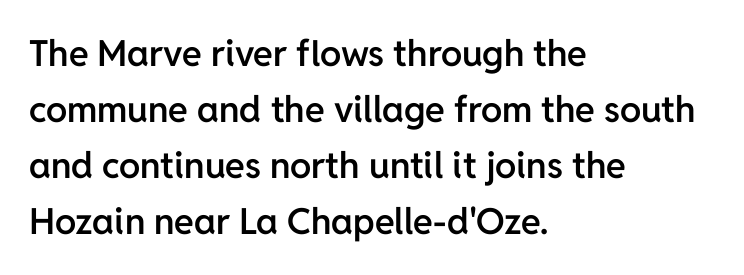
The image shows 36 px semibold sans-serif type, upright; set left-aligned, normal line spacing (1.56x), normal letter spacing, not underlined; low stroke contrast and a medium x-height.
